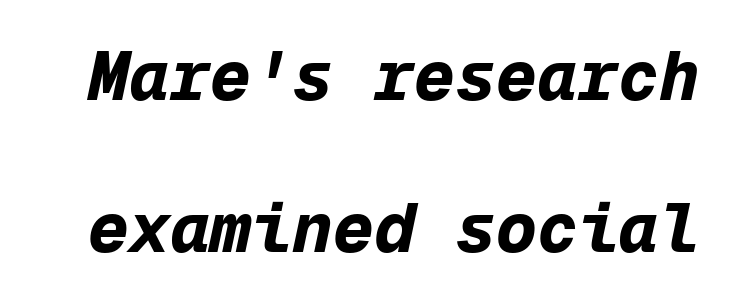
The image shows 68 px bold type, italic (leaning right), monospaced; set loose line spacing (2.23x), normal letter spacing, not underlined; low stroke contrast and a medium x-height.
